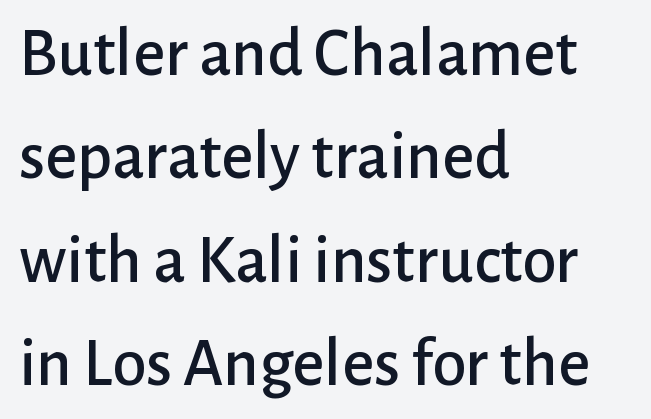
{"serif": "no", "italic": "no", "width": "normal", "stroke_contrast": "low", "x_height": "medium", "monospaced": "no", "underline": "no", "align": "left", "line_spacing": "normal", "line_spacing_ratio": 1.5, "letter_spacing": "normal", "letter_spacing_em": 0.0, "glyph_px": 69}
